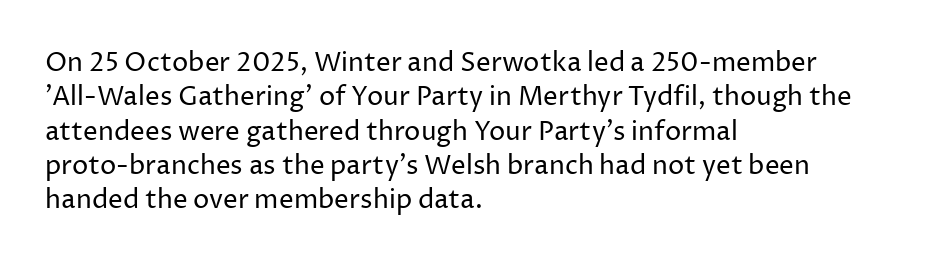
Q: Is the text bold? A: No.
Q: Is the text italic (slanted)? A: No, it is upright.
Q: Is the text underlined? A: No.
Q: How is the paragraph aligned? A: Left-aligned.
Q: Is the spacing between letters normal or unusually wide? A: Normal.
Q: Is the spacing between lines tight, normal or loose? A: Normal.
